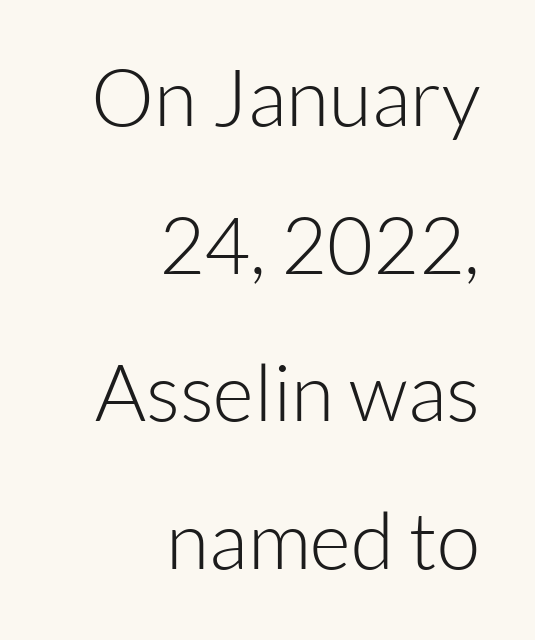
The image shows 79 px light sans-serif type, upright; set right-aligned, line spacing 1.87x, normal letter spacing, not underlined; low stroke contrast and a medium x-height.
